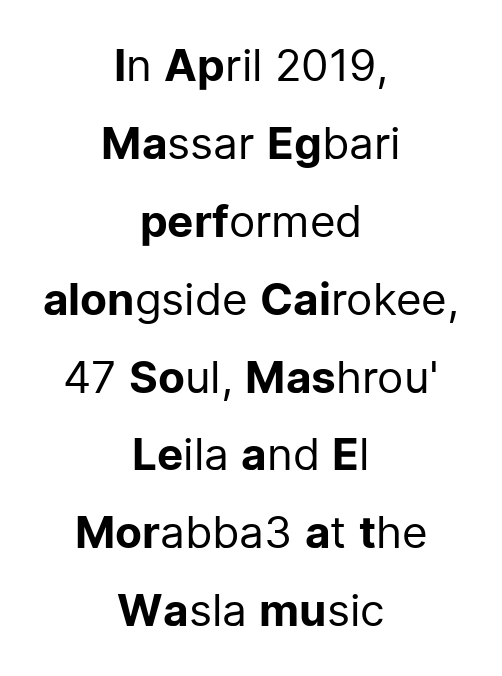
Varying glyph widths throughout — classic text-font behaviour. When letters stand straight like this, we call the style roman or upright. Nope, no serifs anywhere on these letters. Is the block centered? Yes — each line is placed symmetrically about the middle. In terms of letterspacing, this is plain default setting.
